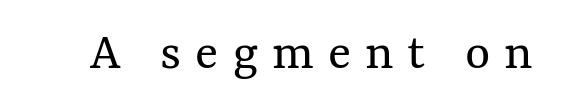
The image shows 54 px regular-weight type, upright; set unusually wide letter spacing (+0.26 em), not underlined; medium stroke contrast and a medium x-height.
